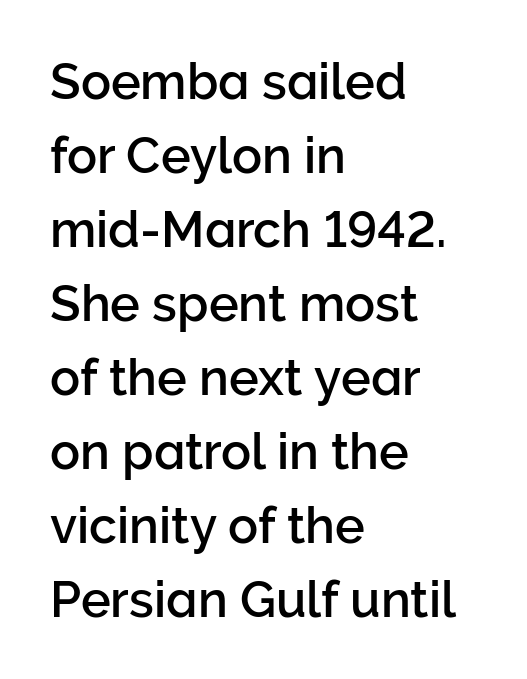
The image shows 50 px sans-serif type, upright; set left-aligned, normal line spacing (1.48x), normal letter spacing, not underlined; low stroke contrast and a medium x-height.
